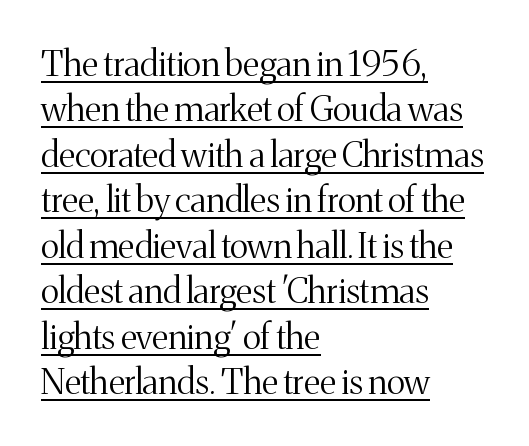
Posture: straight, roman, zero tilt. The letters sit at their default tracking, neither squeezed nor spread. The setting favours the left margin, as ordinary paragraphs usually do. Check the space under the baseline: a stroke is drawn there. You can tell from the footed stems that serif type was used.
